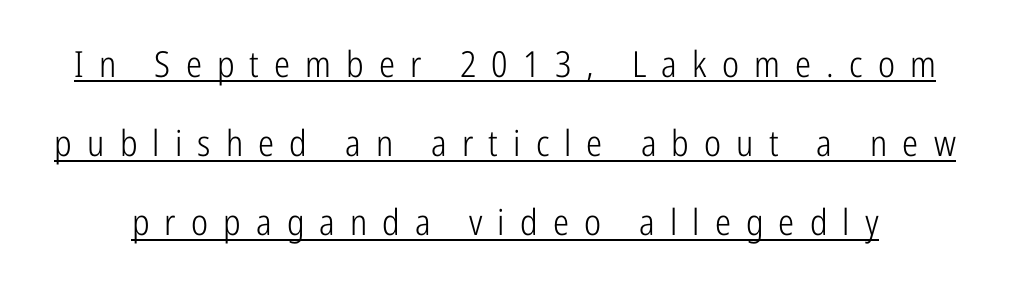
{"serif": "no", "italic": "no", "bold": "no", "weight": "light", "width": "condensed", "stroke_contrast": "low", "x_height": "medium", "monospaced": "no", "underline": "yes", "line_spacing": "loose", "line_spacing_ratio": 2.2, "letter_spacing": "wide", "letter_spacing_em": 0.42, "glyph_px": 36}
